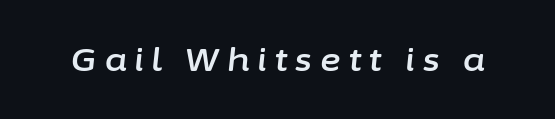
The specimen reads as italic at a glance. Proportional: the letters do not fall into vertical columns. Quick note: underline off. The passage shown has open, widely tracked lettering throughout.
